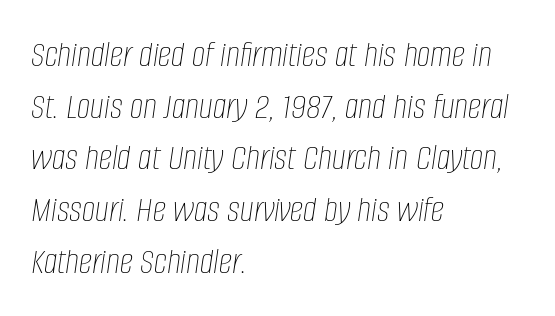
Q: Is the text bold? A: No.
Q: Is the text italic (slanted)? A: Yes, it leans right by about 8 degrees.
Q: Is the text underlined? A: No.
Q: How is the paragraph aligned? A: Left-aligned.
Q: Is the spacing between letters normal or unusually wide? A: Normal.
Q: Is the spacing between lines tight, normal or loose? A: Normal.
Q: Width (condensed, normal, or wide)? A: Condensed.
Q: Stroke contrast? A: Low.
Q: x-height? A: Large.
Q: Monospaced? A: No.
